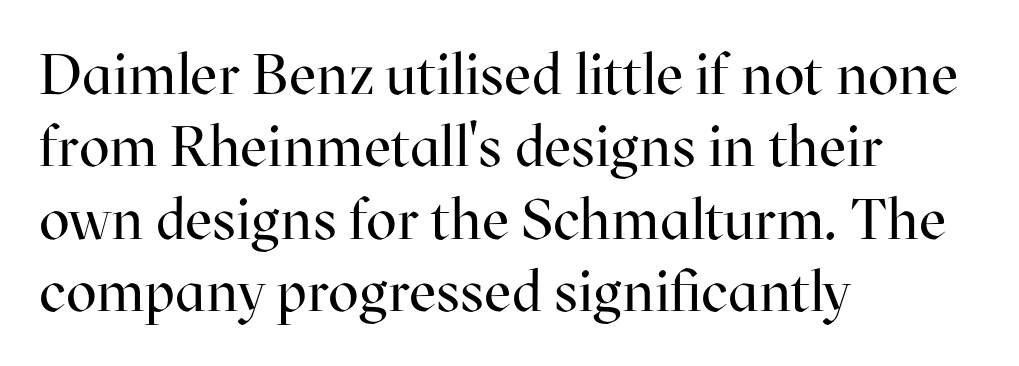
Does extra space separate the letters? No, they use regular spacing. The setting favours the left margin, as ordinary paragraphs usually do. Yep, those are serifs on the letters. These lines were composed using upright roman letters.
